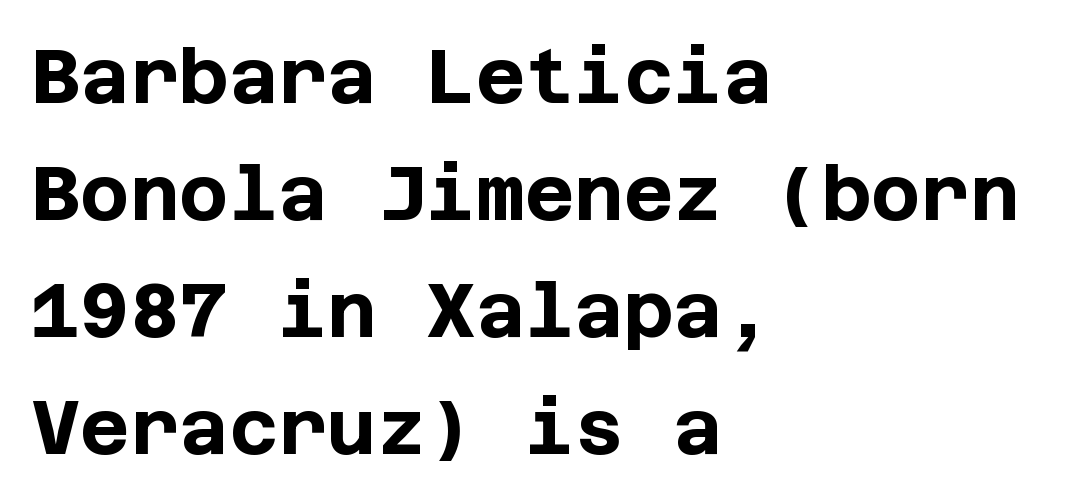
{"serif": "no", "italic": "no", "bold": "yes", "weight": "bold", "width": "normal", "stroke_contrast": "low", "x_height": "large", "underline": "no", "align": "left", "line_spacing": "normal", "line_spacing_ratio": 1.54, "letter_spacing": "normal", "letter_spacing_em": 0.0, "glyph_px": 76}
